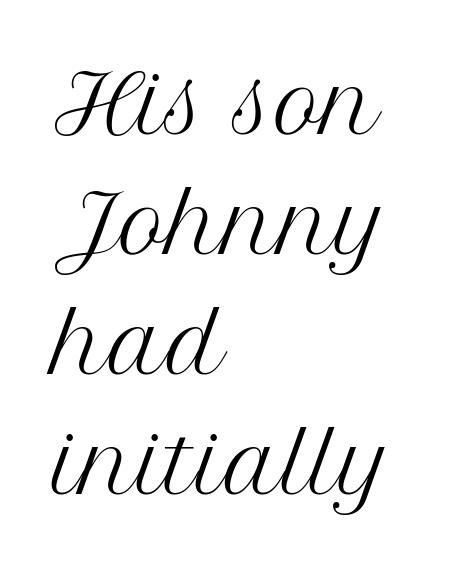
{"bold": "no", "weight": "regular", "width": "normal", "stroke_contrast": "medium", "x_height": "medium", "monospaced": "no", "underline": "no", "align": "left", "line_spacing": "normal", "line_spacing_ratio": 1.52, "letter_spacing": "normal", "letter_spacing_em": 0.0, "glyph_px": 79}
